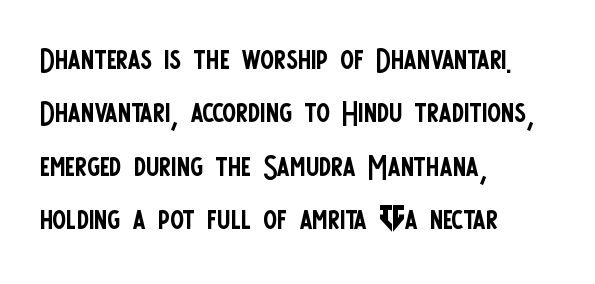
{"serif": "no", "italic": "no", "bold": "no", "weight": "regular", "width": "condensed", "stroke_contrast": "low", "x_height": "large", "monospaced": "no", "underline": "no", "align": "left", "line_spacing": "normal", "line_spacing_ratio": 1.3, "letter_spacing": "normal", "letter_spacing_em": 0.0, "glyph_px": 41}
